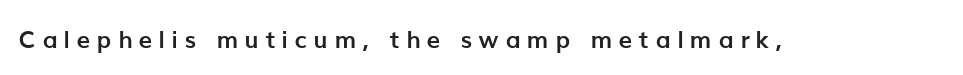
The image shows 24 px bold type, upright; set unusually wide letter spacing (+0.28 em), not underlined.
